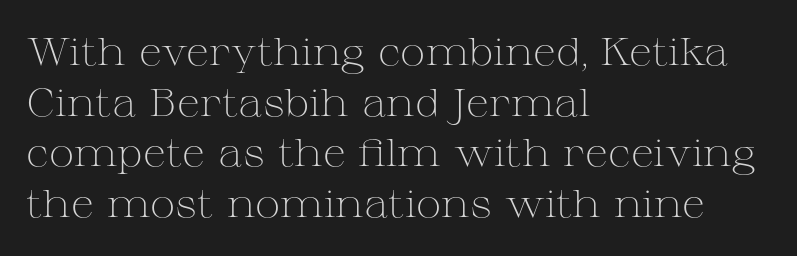
Do the letters lean? They stand straight. Reading down the block, your eye returns to a fixed left position each line. Little horizontal feet cap the strokes, marking this as serif type. Proportional: the letters do not fall into vertical columns.
